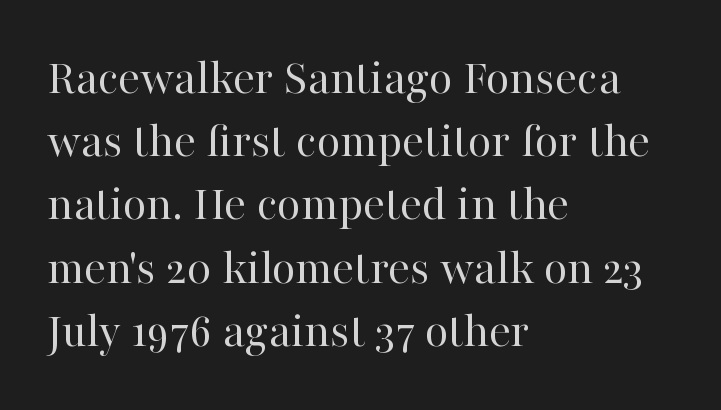
Each line starts at the same left margin while the right side varies. The type is set solid horizontally, with unmodified tracking. This sample uses an upright cut, with every glyph sitting square on the baseline. Clear beneath every line of the passage.
